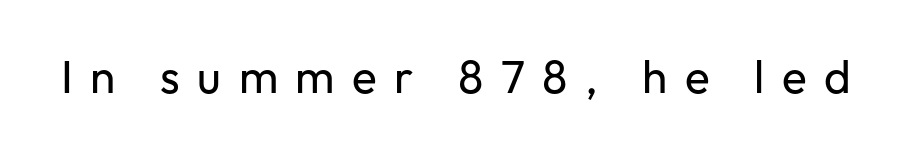
{"serif": "no", "italic": "no", "bold": "no", "weight": "regular", "width": "normal", "stroke_contrast": "low", "x_height": "medium", "monospaced": "no", "underline": "no", "letter_spacing": "wide", "letter_spacing_em": 0.38, "glyph_px": 46}
